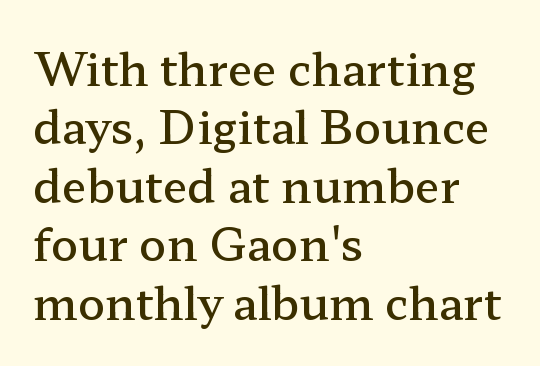
Q: Is the text bold? A: Semi-bold.
Q: Is the text italic (slanted)? A: No, it is upright.
Q: Is the typeface a serif or a sans-serif typeface? A: Serif.
Q: Is the text underlined? A: No.
Q: How is the paragraph aligned? A: Left-aligned.
Q: Is the spacing between letters normal or unusually wide? A: Normal.
Q: Is the spacing between lines tight, normal or loose? A: Normal.
Q: Width (condensed, normal, or wide)? A: Wide.
Q: Stroke contrast? A: Low.
Q: x-height? A: Medium.
Q: Monospaced? A: No.
